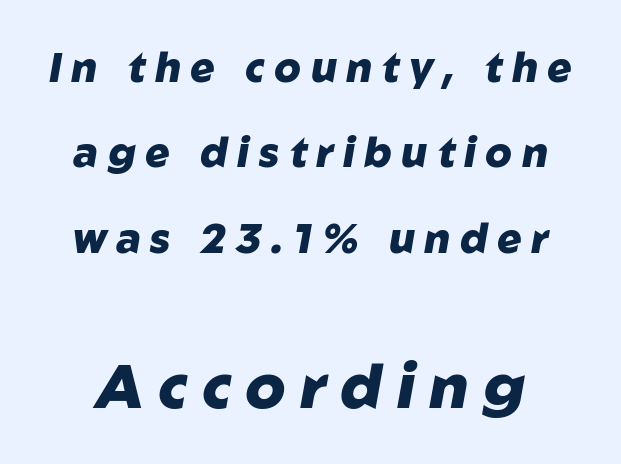
{"italic": "yes", "lean": "right", "slant_degrees": 10, "bold": "yes", "weight": "heavy", "width": "normal", "stroke_contrast": "low", "x_height": "medium", "monospaced": "no", "underline": "no", "line_spacing": "loose", "line_spacing_ratio": 2.08, "letter_spacing": "wide", "letter_spacing_em": 0.23, "larger_block": "second", "size_ratio": 1.51, "glyph_px": 62}
